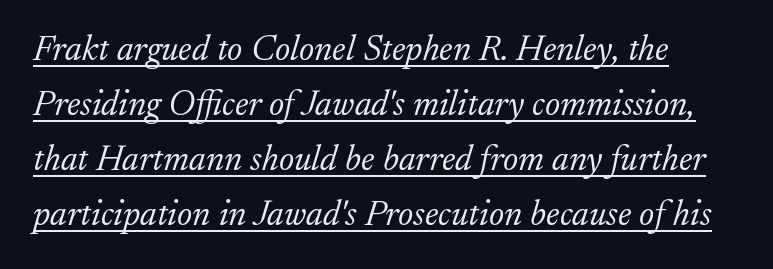
The image shows 36 px light serif type, italic (leaning right); set left-aligned, normal line spacing (1.53x), normal letter spacing, underlined; low stroke contrast and a small x-height.
